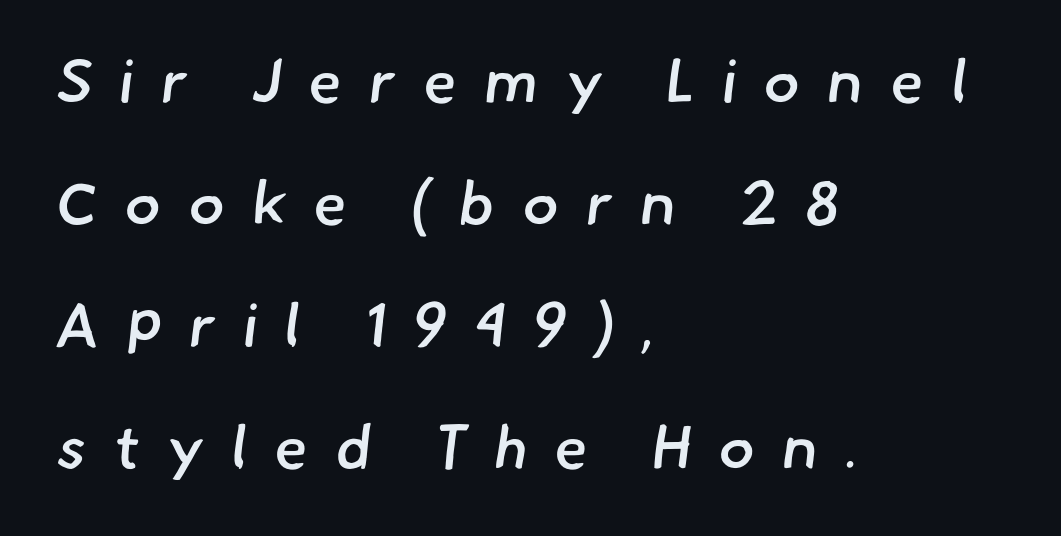
This block would shrink considerably if given ordinary leading; it's expanded now. To sum up the face: it is a sans, with no serifs. The type is letterspaced generously, with wide tracking. The words here are not underlined. The ragged edge is on the right, which tells us the setting is flush left.
